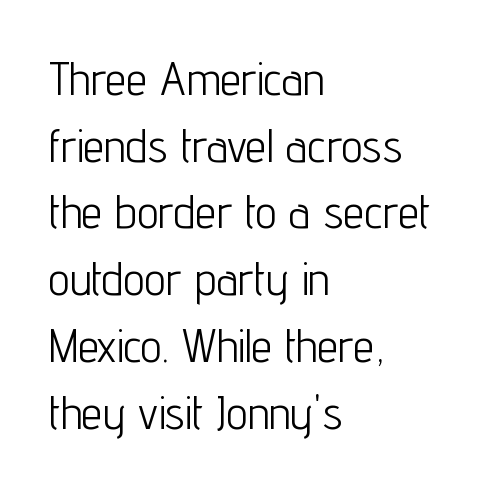
{"serif": "no", "italic": "no", "bold": "no", "weight": "light", "width": "condensed", "stroke_contrast": "low", "x_height": "medium", "monospaced": "no", "underline": "no", "align": "left", "line_spacing": "normal", "line_spacing_ratio": 1.42, "letter_spacing": "normal", "letter_spacing_em": 0.0, "glyph_px": 47}
